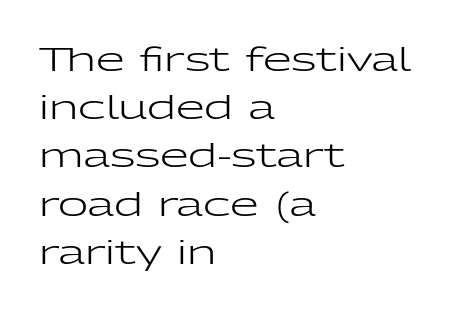
This sample uses plain, unmodified letter spacing. Clear beneath every line of the passage. Designer's note — italics off, roman on. Varying glyph widths throughout — classic text-font behaviour. This rendering uses left alignment, leaving the right contour irregular.
